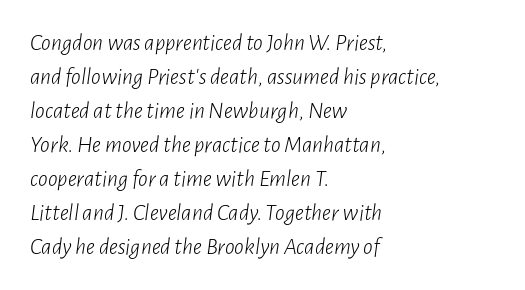
Tall strokes in this sample are angled rather than plumb. Look at the tracking — it's just the regular setting, nothing added. Vertically, the passage feels balanced, rows spaced as you'd expect. Anything drawn beneath the words? Only blank space. The compositor pushed each line to the left boundary.
